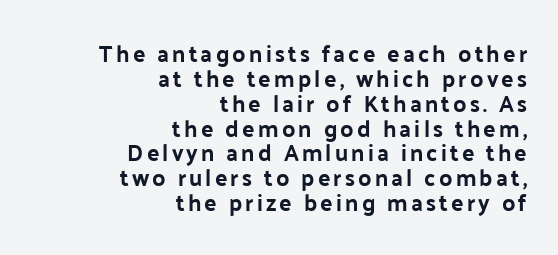
{"italic": "no", "underline": "no", "align": "right", "line_spacing": "tight", "line_spacing_ratio": 1.08, "glyph_px": 23}
